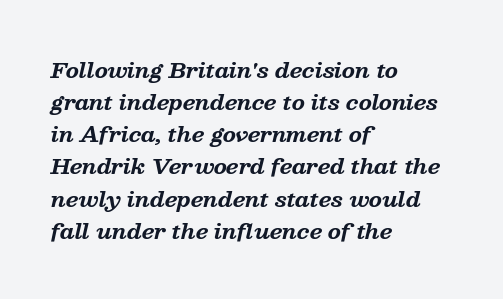
Q: Is the text bold? A: Yes.
Q: Is the text italic (slanted)? A: Yes, it leans right by about 13 degrees.
Q: Is the text underlined? A: No.
Q: How is the paragraph aligned? A: Left-aligned.
Q: Is the spacing between letters normal or unusually wide? A: Normal.
Q: Is the spacing between lines tight, normal or loose? A: Normal.
